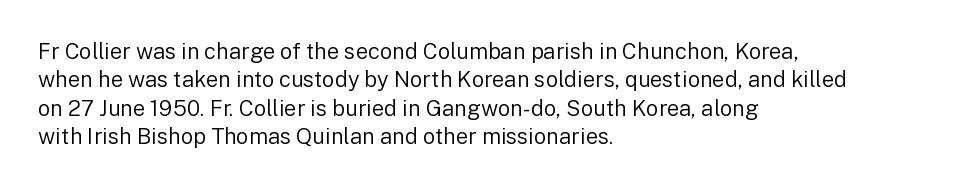
Rule under the text: the space is simply empty. Honestly, the letter spacing is just normal — you wouldn't notice it. The font's upright variant was chosen for this text. The strokes are not fattened; the text isn't bold. Layout note: lines flush left. The designer left line spacing at the default.
